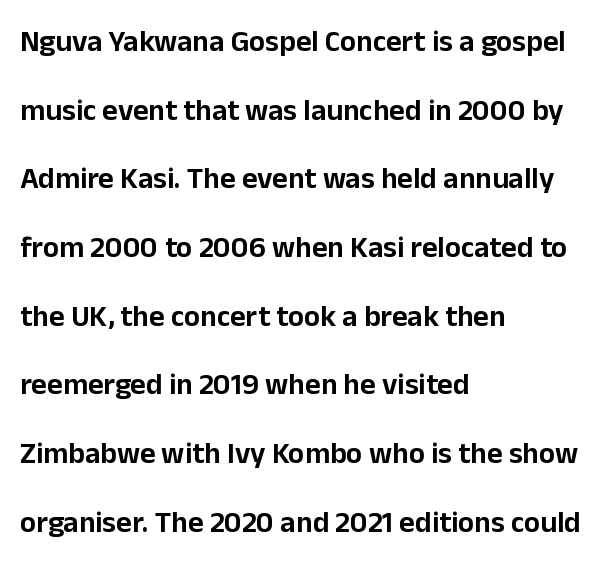
This is roman type, the default non-slanted kind. Honestly, the rows look like they've been pulled way apart. The paragraph has a hard left edge and a soft right edge. This is sans-serif lettering, the kind often seen on screens and signage.
